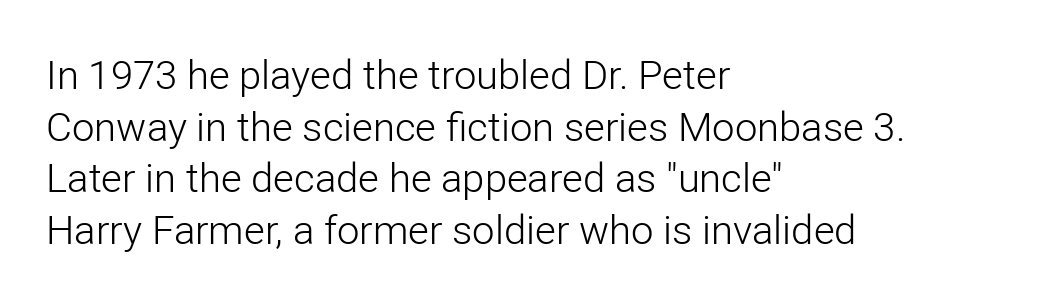
Regarding leading, the lines here are spaced in the standard way. Check the space under the baseline: it is left empty. Alignment: flush left. The text was rendered using a sans face with plain stroke endings.
